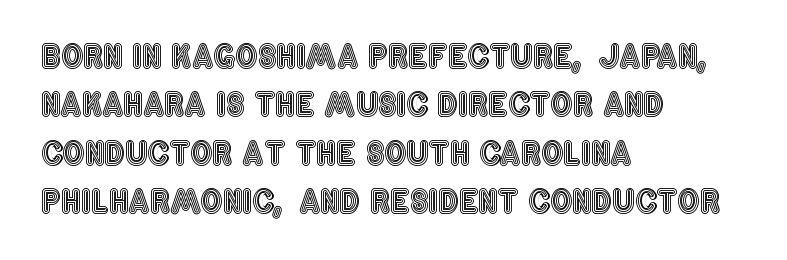
Q: Is the text italic (slanted)? A: No, it is upright.
Q: Is the text underlined? A: No.
Q: How is the paragraph aligned? A: Left-aligned.
Q: Is the spacing between letters normal or unusually wide? A: Normal.
Q: Is the spacing between lines tight, normal or loose? A: Normal.
Q: Width (condensed, normal, or wide)? A: Condensed.
Q: x-height? A: Large.
Q: Monospaced? A: No.
